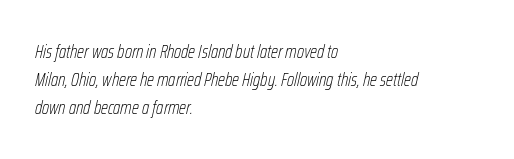
{"italic": "yes", "lean": "right", "slant_degrees": 12, "bold": "no", "underline": "no", "align": "left", "line_spacing": "normal", "line_spacing_ratio": 1.41, "letter_spacing": "normal", "letter_spacing_em": 0.0, "glyph_px": 20}
